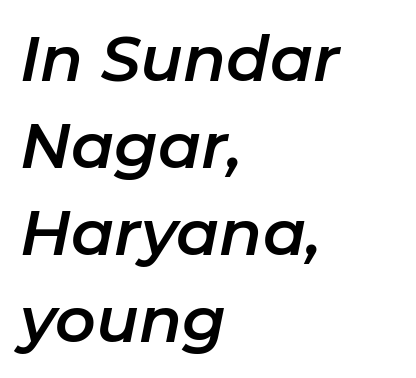
Q: Is the text italic (slanted)? A: Yes, it leans right by about 11 degrees.
Q: Is the text underlined? A: No.
Q: How is the paragraph aligned? A: Left-aligned.
Q: Is the spacing between letters normal or unusually wide? A: Normal.
Q: Is the spacing between lines tight, normal or loose? A: Normal.
Q: Width (condensed, normal, or wide)? A: Normal.
Q: Stroke contrast? A: Low.
Q: x-height? A: Medium.
Q: Monospaced? A: No.
